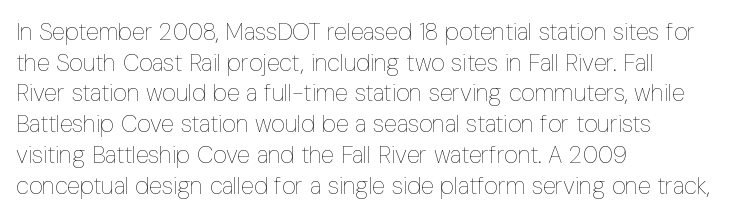
{"italic": "no", "bold": "no", "underline": "no", "align": "left", "line_spacing": "normal", "line_spacing_ratio": 1.28, "letter_spacing": "normal", "letter_spacing_em": 0.0, "glyph_px": 24}
